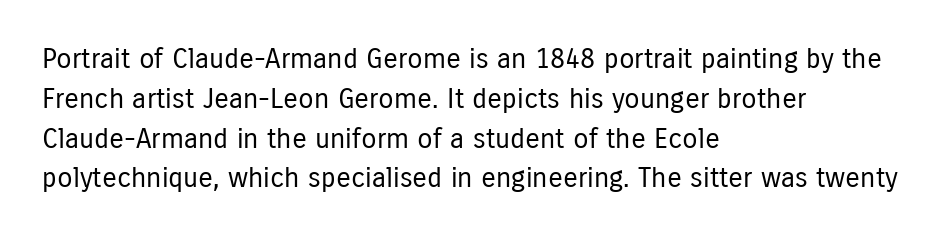
The image shows 28 px regular-weight, condensed sans-serif type, upright; set left-aligned, normal line spacing (1.42x), normal letter spacing, not underlined; low stroke contrast and a medium x-height.
